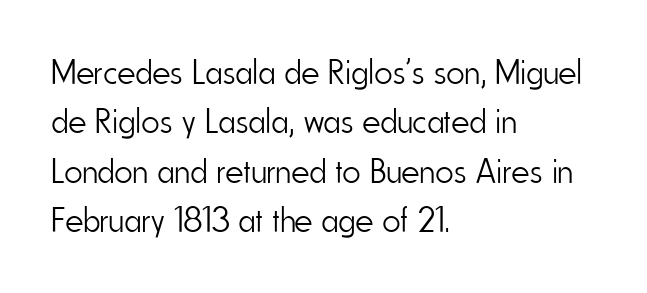
The image shows 35 px light, condensed sans-serif type, upright; set left-aligned, normal line spacing (1.41x), normal letter spacing, not underlined; low stroke contrast and a small x-height.
